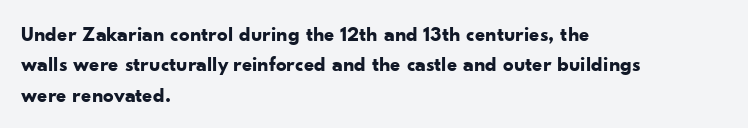
The image shows 21 px bold type, upright; set left-aligned, normal line spacing (1.45x), normal letter spacing, not underlined.
